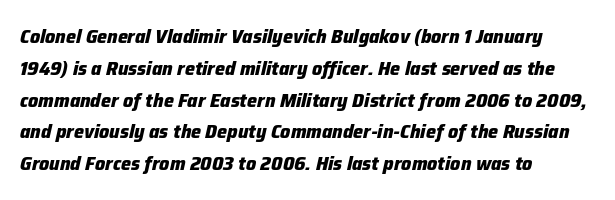
Its strokes are broad and dark, the hallmark of bold type. Whoever set this chose a conventional vertical rhythm. These lines keep a tight, regular rhythm from letter to letter. Teacher's note: observe the even left margin — that is flush-left alignment.
